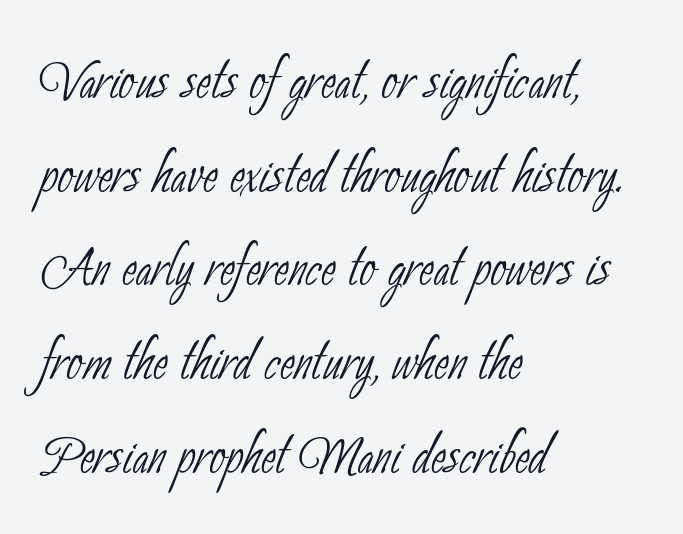
The image shows 71 px thin, condensed sans-serif type; set left-aligned, normal line spacing (1.32x), normal letter spacing, not underlined; low stroke contrast and a small x-height.
